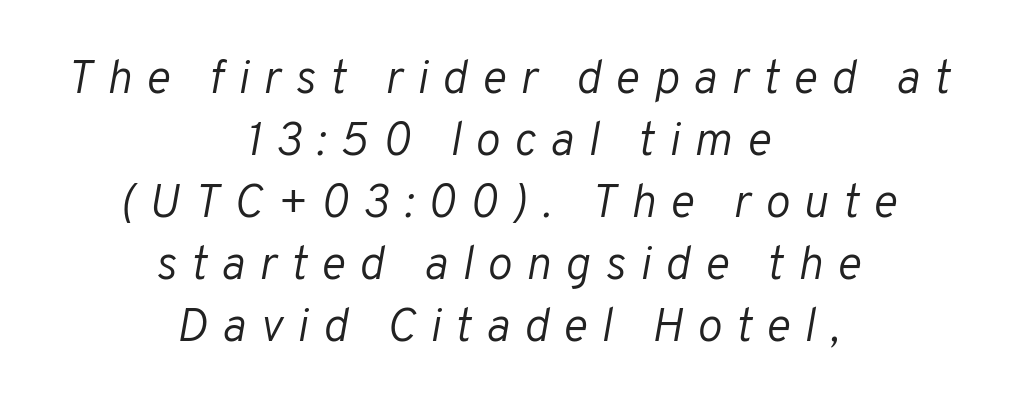
{"italic": "yes", "lean": "right", "slant_degrees": 10, "bold": "no", "weight": "light", "width": "normal", "stroke_contrast": "low", "x_height": "medium", "monospaced": "no", "underline": "no", "align": "center", "line_spacing": "normal", "line_spacing_ratio": 1.32, "letter_spacing": "wide", "letter_spacing_em": 0.3, "glyph_px": 47}
